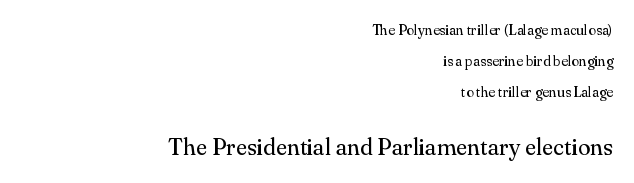
The image shows 23 px text type, upright; set right-aligned, loose line spacing (2.21x), normal letter spacing, not underlined; the second (bottom) block is 1.64x larger.
